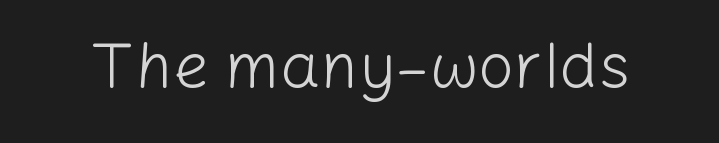
The image shows 64 px light sans-serif type, upright; set normal letter spacing, not underlined; low stroke contrast and a medium x-height.
